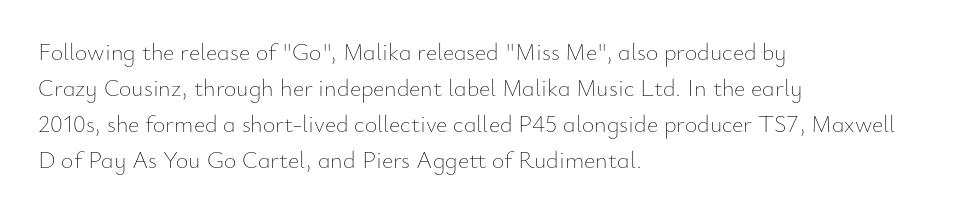
{"italic": "no", "bold": "no", "underline": "no", "align": "left", "line_spacing": "normal", "line_spacing_ratio": 1.5, "letter_spacing": "normal", "letter_spacing_em": 0.0, "glyph_px": 24}
